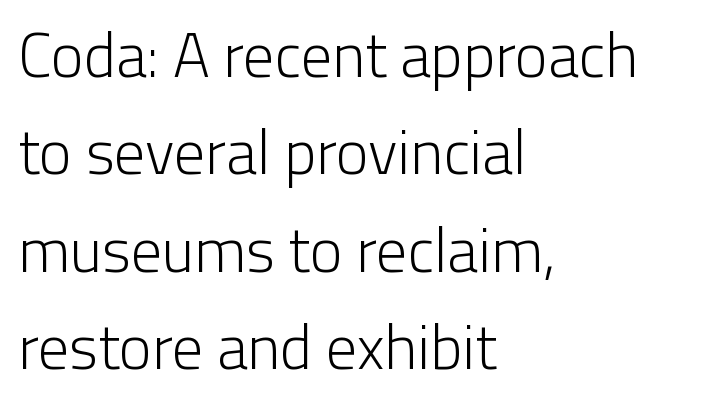
The image shows 62 px light sans-serif type, upright; set left-aligned, normal line spacing (1.57x), normal letter spacing, not underlined; low stroke contrast and a medium x-height.
